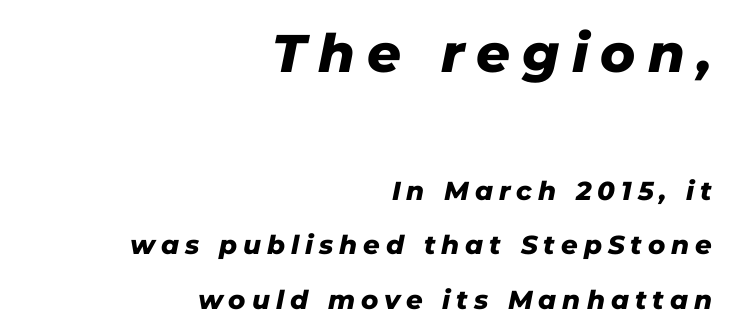
{"italic": "yes", "lean": "right", "slant_degrees": 11, "bold": "yes", "weight": "heavy", "width": "normal", "stroke_contrast": "low", "x_height": "medium", "monospaced": "no", "underline": "no", "align": "right", "line_spacing": "loose", "line_spacing_ratio": 2.1, "letter_spacing": "wide", "letter_spacing_em": 0.23, "larger_block": "first", "size_ratio": 2.04, "glyph_px": 53}
